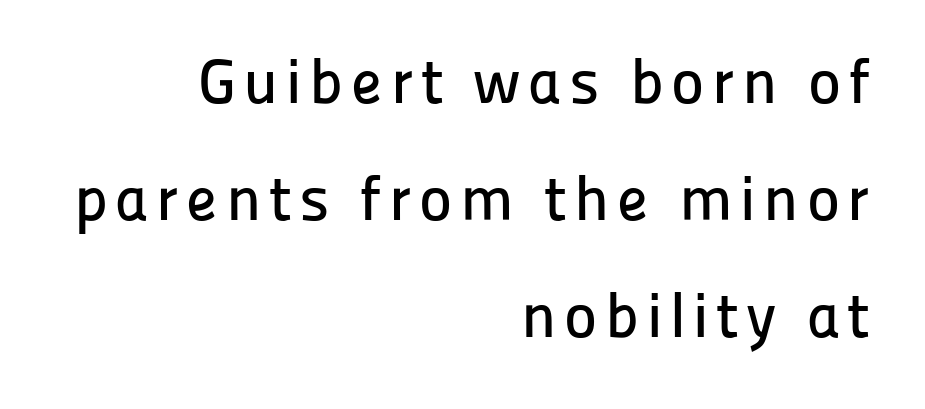
No feet cap the strokes, marking this as sans-serif type. Check under the words: just untouched page. The letters advance in unequal steps, a hallmark of proportional type. Line ends are locked; line starts wander. Characters remain perfectly vertical along every line.
